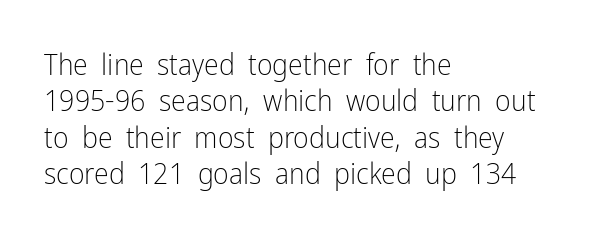
{"serif": "no", "italic": "no", "bold": "no", "weight": "light", "width": "condensed", "stroke_contrast": "low", "x_height": "medium", "monospaced": "no", "underline": "no", "align": "left", "line_spacing_ratio": 1.21, "letter_spacing": "normal", "letter_spacing_em": 0.0, "glyph_px": 30}
